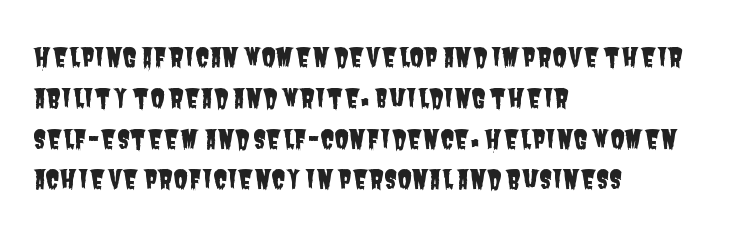
{"underline": "no", "align": "left", "line_spacing": "normal", "line_spacing_ratio": 1.57, "letter_spacing": "normal", "letter_spacing_em": 0.0, "glyph_px": 26}
